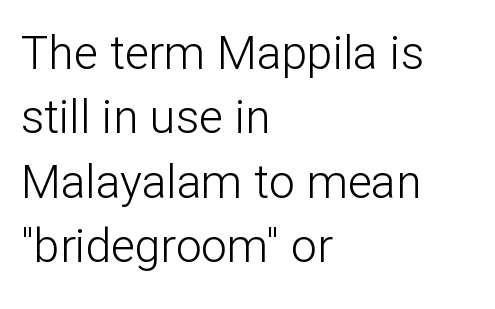
{"serif": "no", "italic": "no", "bold": "no", "weight": "light", "width": "normal", "stroke_contrast": "low", "x_height": "medium", "monospaced": "no", "underline": "no", "align": "left", "line_spacing": "normal", "line_spacing_ratio": 1.4, "letter_spacing": "normal", "letter_spacing_em": 0.0, "glyph_px": 46}
